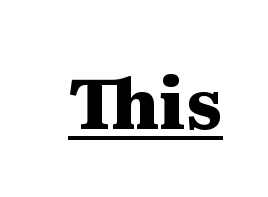
Yep, those are serifs on the letters. The strokes are fattened all the way to bold. The letters stand straight up with perfectly vertical stems. Like a heading marked for emphasis, these lines bear an underscore.
